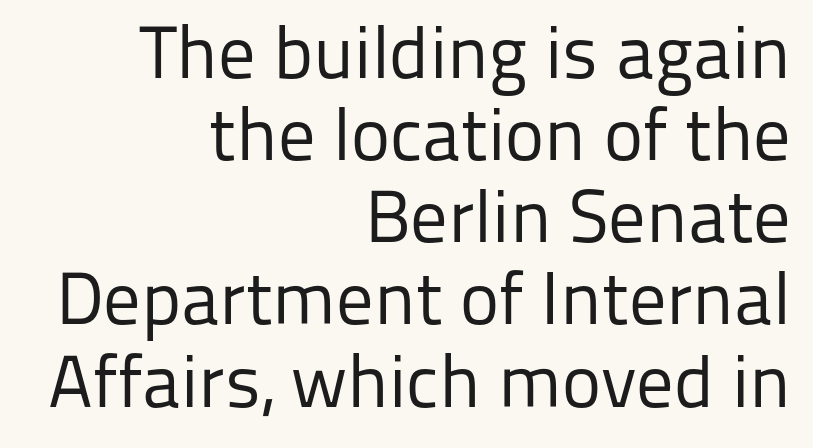
The image shows 74 px regular-weight sans-serif type, upright; set right-aligned, tight line spacing (1.11x), normal letter spacing, not underlined; low stroke contrast and a medium x-height.
